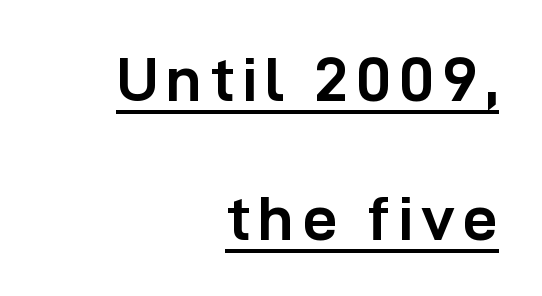
Compared with typical paragraphs, the rows here are farther apart. Does the weight exceed regular? Yes, all the way to bold. This is roman type, the default non-slanted kind. The rendering uses the underline text-decoration. These lines are set flush right with a ragged left edge. I'd call this a sans setting — the letters go barefoot.
